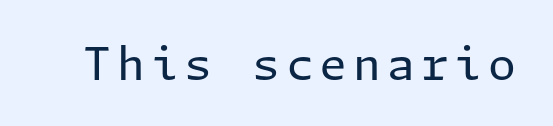
The image shows 45 px regular-weight sans-serif type, upright; set not underlined; low stroke contrast and a medium x-height.
